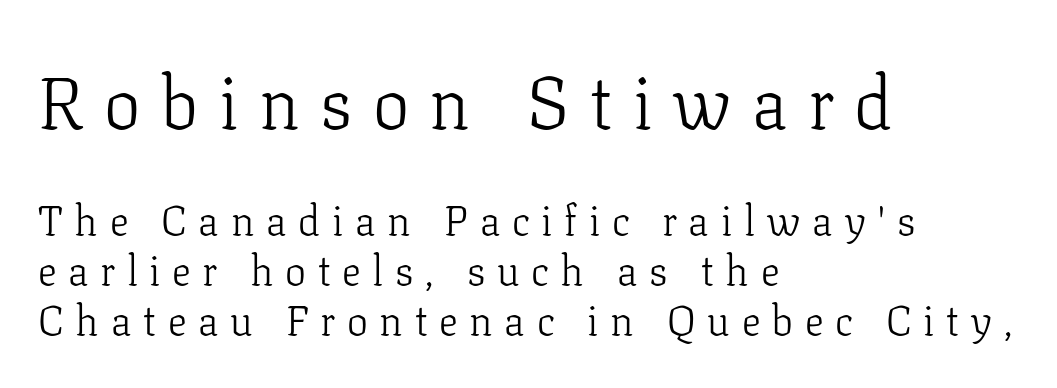
{"serif": "yes", "italic": "no", "bold": "no", "weight": "light", "width": "normal", "stroke_contrast": "low", "x_height": "medium", "monospaced": "no", "underline": "no", "align": "left", "line_spacing_ratio": 1.19, "letter_spacing": "wide", "letter_spacing_em": 0.28, "larger_block": "first", "size_ratio": 1.74, "glyph_px": 73}
